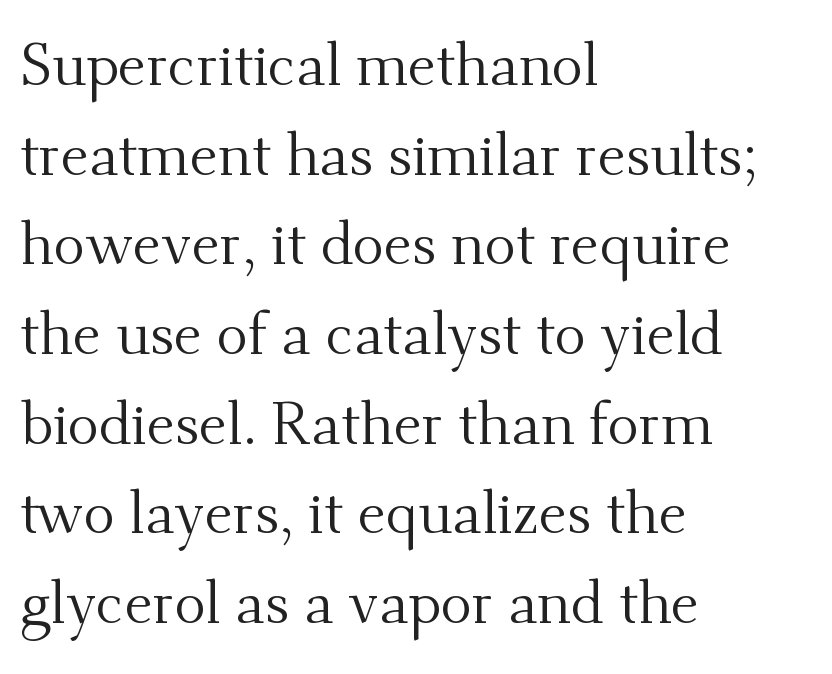
Q: Is the text bold? A: No.
Q: Is the text italic (slanted)? A: No, it is upright.
Q: Is the typeface a serif or a sans-serif typeface? A: Serif.
Q: Is the text underlined? A: No.
Q: How is the paragraph aligned? A: Left-aligned.
Q: Is the spacing between letters normal or unusually wide? A: Normal.
Q: Is the spacing between lines tight, normal or loose? A: Normal.
Q: Width (condensed, normal, or wide)? A: Normal.
Q: Stroke contrast? A: Medium.
Q: x-height? A: Small.
Q: Monospaced? A: No.
